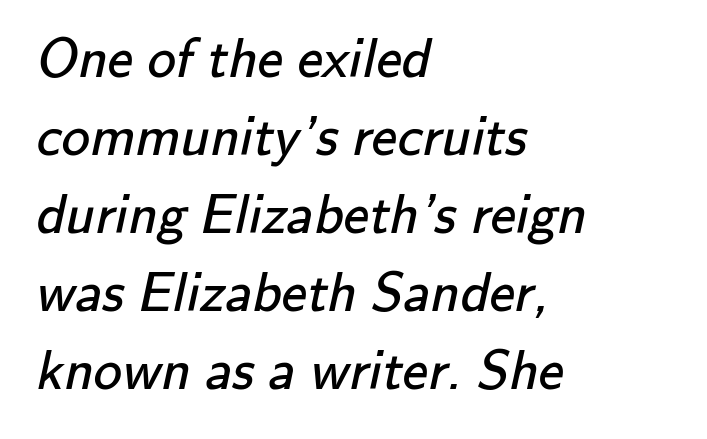
{"serif": "no", "bold": "no", "weight": "regular", "width": "normal", "stroke_contrast": "low", "x_height": "small", "monospaced": "no", "underline": "no", "align": "left", "line_spacing": "normal", "line_spacing_ratio": 1.37, "letter_spacing": "normal", "letter_spacing_em": 0.0, "glyph_px": 57}
